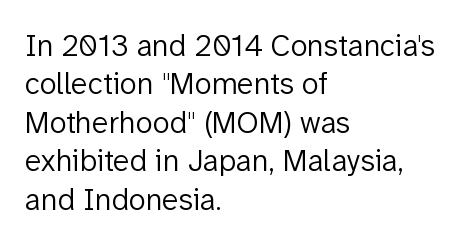
The image shows 31 px light sans-serif type, upright; set left-aligned, line spacing 1.24x, normal letter spacing, not underlined; low stroke contrast and a medium x-height.
